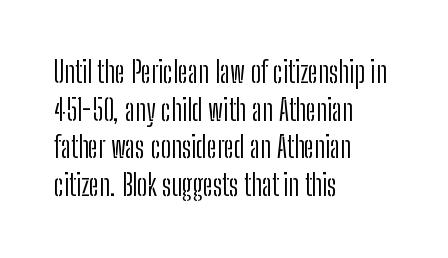
The image shows 29 px light, condensed sans-serif type, upright; set left-aligned, normal line spacing (1.3x), normal letter spacing, not underlined; low stroke contrast and a medium x-height.
